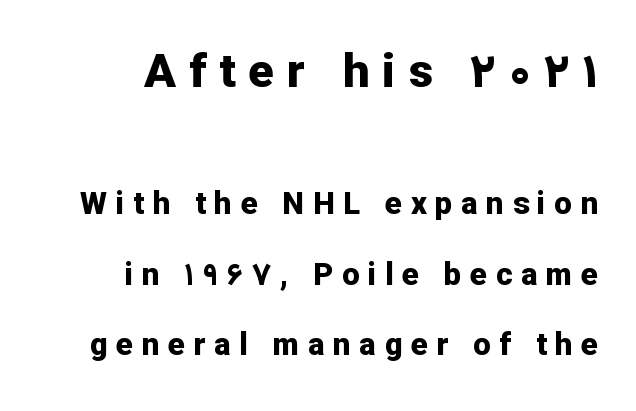
{"serif": "no", "italic": "no", "bold": "yes", "weight": "bold", "width": "normal", "stroke_contrast": "low", "x_height": "medium", "monospaced": "no", "underline": "no", "align": "right", "line_spacing": "loose", "line_spacing_ratio": 2.27, "letter_spacing": "wide", "letter_spacing_em": 0.28, "larger_block": "first", "size_ratio": 1.52, "glyph_px": 47}
